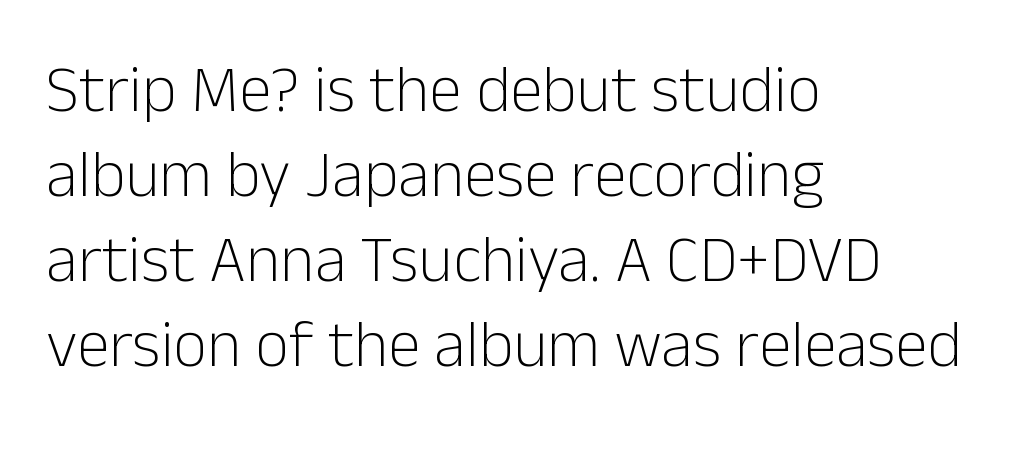
The image shows 66 px light sans-serif type, upright; set left-aligned, normal line spacing (1.29x), normal letter spacing, not underlined; low stroke contrast and a medium x-height.
